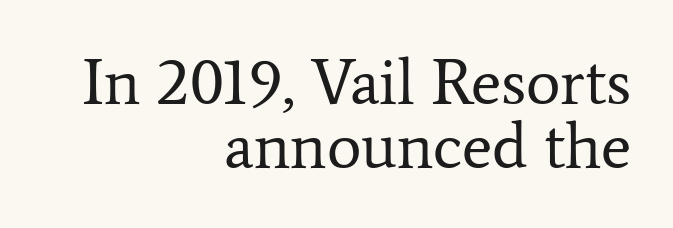
Q: Is the text bold? A: No.
Q: Is the text italic (slanted)? A: No, it is upright.
Q: Is the typeface a serif or a sans-serif typeface? A: Serif.
Q: Is the text underlined? A: No.
Q: How is the paragraph aligned? A: Right-aligned.
Q: Is the spacing between letters normal or unusually wide? A: Normal.
Q: Is the spacing between lines tight, normal or loose? A: Tight.
Q: Width (condensed, normal, or wide)? A: Normal.
Q: Stroke contrast? A: Low.
Q: x-height? A: Medium.
Q: Monospaced? A: No.
